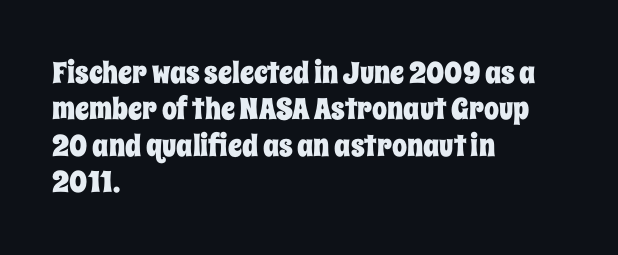
{"italic": "no", "width": "condensed", "stroke_contrast": "low", "x_height": "large", "monospaced": "no", "underline": "no", "align": "left", "line_spacing_ratio": 1.21, "letter_spacing": "normal", "letter_spacing_em": 0.0, "glyph_px": 30}
